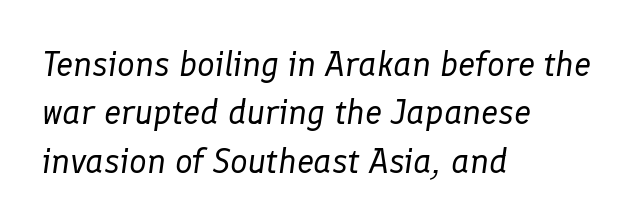
This sample keeps an unexceptional amount of space between lines. Every character sits at an angle, as italics do. The passage shown is not bold in any degree. Here the designer chose a conventional face with non-uniform glyph widths. Characters follow at the spacing the type designer built in. These lines are set flush left with a ragged right edge.
